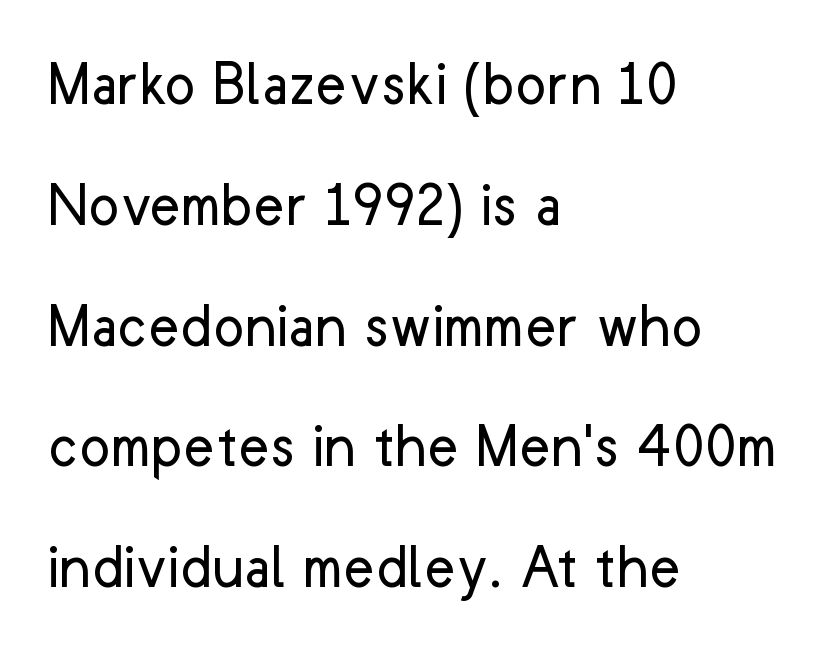
The image shows 66 px regular-weight sans-serif type, upright; set left-aligned, line spacing 1.83x, normal letter spacing, not underlined; low stroke contrast and a medium x-height.
